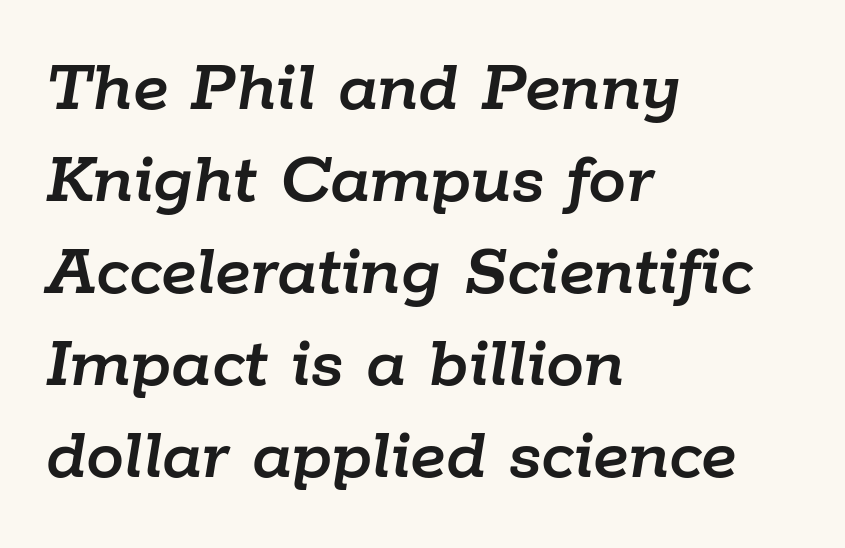
Q: Is the text italic (slanted)? A: Yes, it leans right by about 9 degrees.
Q: Is the text underlined? A: No.
Q: How is the paragraph aligned? A: Left-aligned.
Q: Is the spacing between letters normal or unusually wide? A: Normal.
Q: Width (condensed, normal, or wide)? A: Normal.
Q: Stroke contrast? A: Low.
Q: x-height? A: Medium.
Q: Monospaced? A: No.
